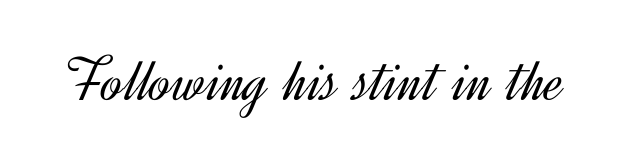
Q: Is the text bold? A: No.
Q: Is the text italic (slanted)? A: Yes.
Q: Is the typeface a serif or a sans-serif typeface? A: Sans-serif.
Q: Is the text underlined? A: No.
Q: Is the spacing between letters normal or unusually wide? A: Normal.
Q: Width (condensed, normal, or wide)? A: Normal.
Q: x-height? A: Small.
Q: Monospaced? A: No.
